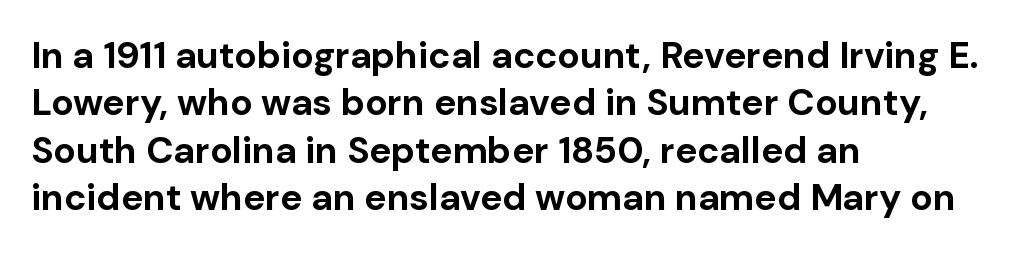
The image shows 37 px bold sans-serif type, upright; set left-aligned, normal line spacing (1.28x), normal letter spacing, not underlined; low stroke contrast and a medium x-height.
